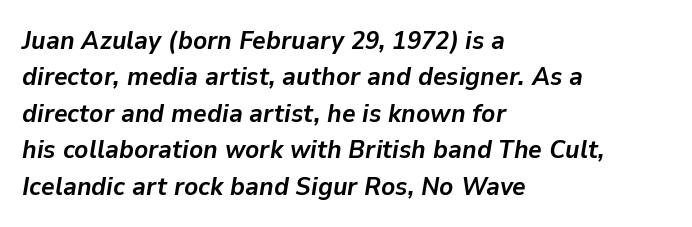
Look at the tracking — it's just the regular setting, nothing added. Look at the stroke-to-counter ratio: heavy, a bold. The glyphs are unaccompanied by any horizontal stroke below them. One-word summary of the alignment: left.
